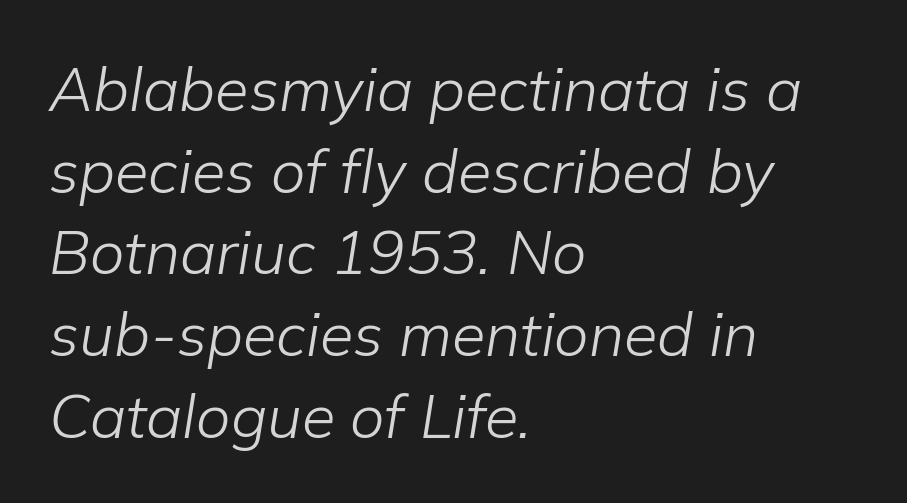
Check the space under the baseline: it is left empty. The paragraph has a hard left edge and a soft right edge. Summary of vertical rhythm: regular, with standard interline spacing. The rendering uses natural spacing where letterforms have individual widths. Nobody touched the tracking dial on this one. The axis of the letterforms is tilted away from vertical.
